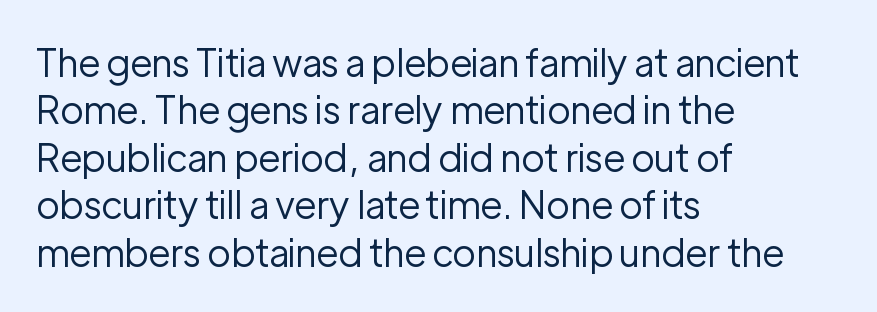
Q: Is the text bold? A: No.
Q: Is the text italic (slanted)? A: No, it is upright.
Q: Is the typeface a serif or a sans-serif typeface? A: Sans-serif.
Q: Is the text underlined? A: No.
Q: How is the paragraph aligned? A: Left-aligned.
Q: Is the spacing between letters normal or unusually wide? A: Normal.
Q: Is the spacing between lines tight, normal or loose? A: Normal.
Q: Width (condensed, normal, or wide)? A: Normal.
Q: Stroke contrast? A: Low.
Q: x-height? A: Medium.
Q: Monospaced? A: No.
